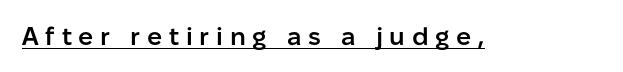
When letters stand straight like this, we call the style roman or upright. What stands out about the letter spacing? Its width — letters are far apart. The lettering is marked with a stroke running underneath it. These lines carry some extra weight — a demibold, not a full bold.
